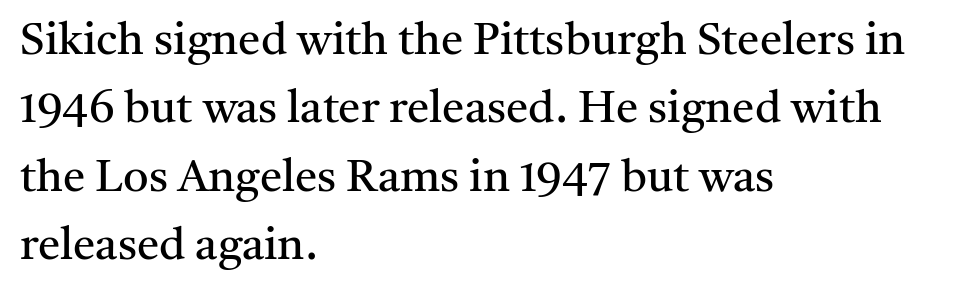
Q: Is the text bold? A: No.
Q: Is the text italic (slanted)? A: No, it is upright.
Q: Is the typeface a serif or a sans-serif typeface? A: Serif.
Q: Is the text underlined? A: No.
Q: How is the paragraph aligned? A: Left-aligned.
Q: Is the spacing between letters normal or unusually wide? A: Normal.
Q: Is the spacing between lines tight, normal or loose? A: Normal.
Q: Width (condensed, normal, or wide)? A: Normal.
Q: Stroke contrast? A: Medium.
Q: x-height? A: Medium.
Q: Monospaced? A: No.
